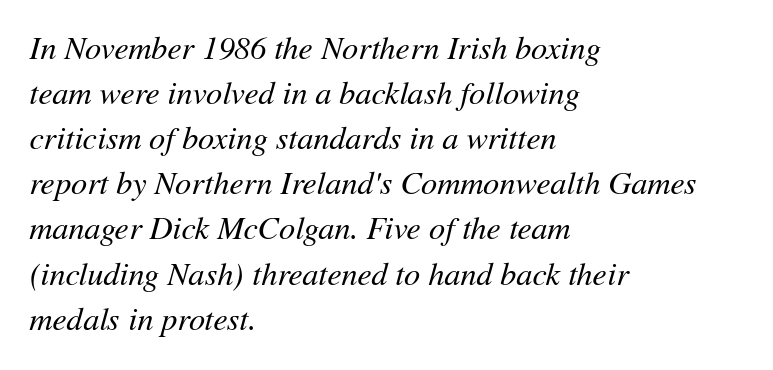
{"italic": "yes", "lean": "right", "slant_degrees": 11, "bold": "no", "weight": "regular", "width": "normal", "stroke_contrast": "medium", "x_height": "medium", "monospaced": "no", "underline": "no", "align": "left", "line_spacing": "normal", "line_spacing_ratio": 1.41, "letter_spacing": "normal", "letter_spacing_em": 0.0, "glyph_px": 32}
